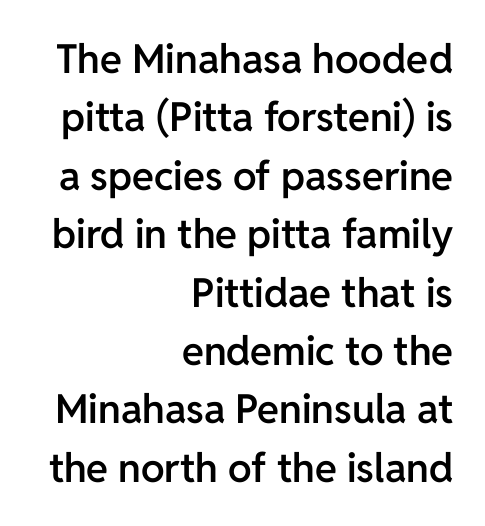
{"serif": "no", "italic": "no", "bold": "semi", "weight": "semibold", "width": "normal", "stroke_contrast": "low", "x_height": "medium", "monospaced": "no", "underline": "no", "align": "right", "line_spacing": "normal", "line_spacing_ratio": 1.46, "letter_spacing": "normal", "letter_spacing_em": 0.0, "glyph_px": 40}
